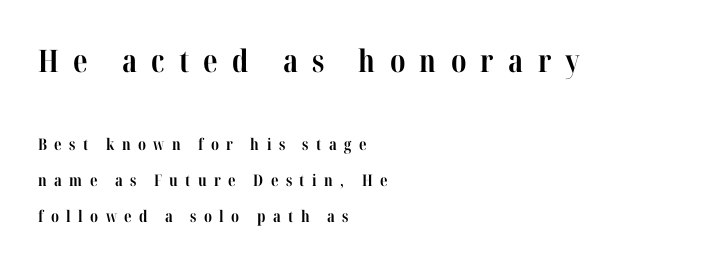
Of the two passages, the one on top uses the larger point size. The tracking reads as deliberately expanded to a designer's eye. Descender tails drop into unmarked territory. These lines are set flush left with a ragged right edge. Heft: maximum for text — a bold.
